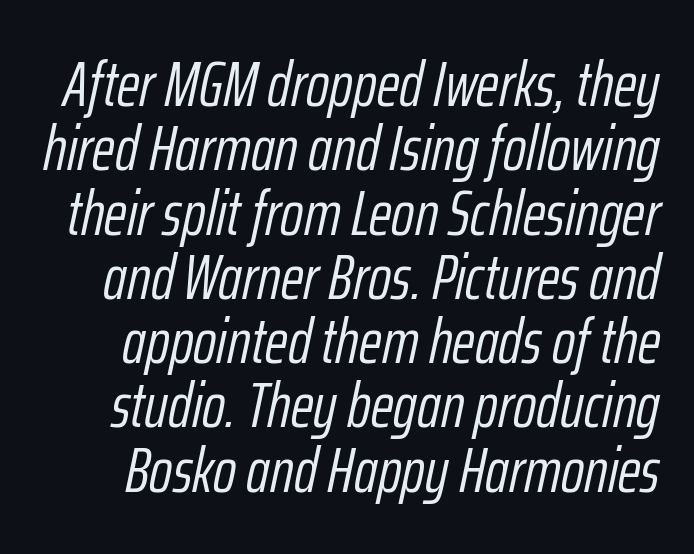
The image shows 63 px light, condensed type, italic (leaning right); set tight line spacing (1.02x), normal letter spacing, not underlined; low stroke contrast and a medium x-height.
